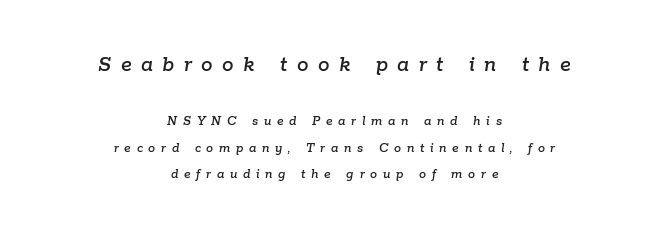
The image shows 23 px text type, italic (leaning right); set centered, line spacing 1.87x, unusually wide letter spacing (+0.41 em), not underlined; the first (top) block is 1.64x larger.
